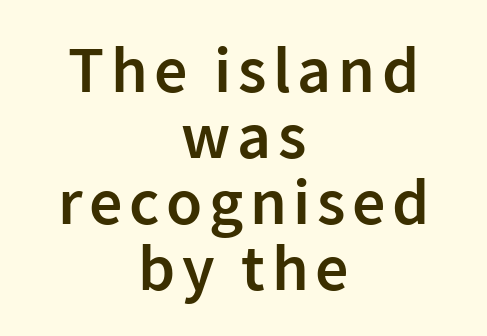
Q: Is the text bold? A: Semi-bold.
Q: Is the text italic (slanted)? A: No, it is upright.
Q: Is the typeface a serif or a sans-serif typeface? A: Sans-serif.
Q: Is the text underlined? A: No.
Q: How is the paragraph aligned? A: Centered.
Q: Is the spacing between lines tight, normal or loose? A: Tight.
Q: Width (condensed, normal, or wide)? A: Normal.
Q: Stroke contrast? A: Low.
Q: x-height? A: Medium.
Q: Monospaced? A: No.
